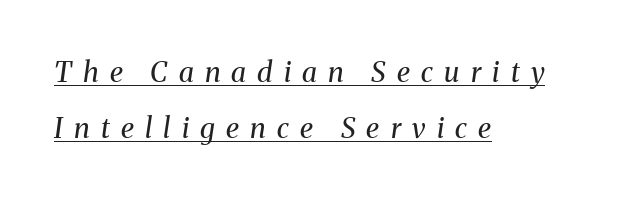
Italic: yes, the glyphs are oblique. A continuous stroke trails under the words, as in a hyperlink. Do the characters align in a grid? No, the font is proportional. Students, note that the glyphs here are deliberately spaced far apart. The characters display serif detailing at their extremities. The leading is generous, giving the passage an open texture.
